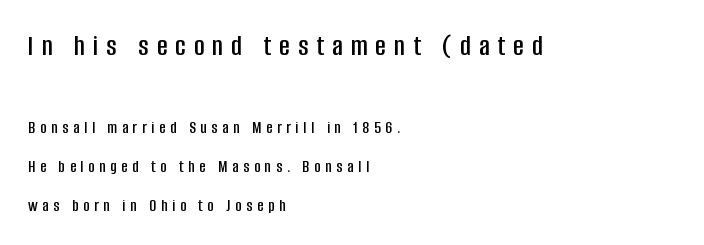
Q: Is the text italic (slanted)? A: No, it is upright.
Q: Is the typeface a serif or a sans-serif typeface? A: Sans-serif.
Q: Is the text underlined? A: No.
Q: How is the paragraph aligned? A: Left-aligned.
Q: Is the spacing between letters normal or unusually wide? A: Unusually wide.
Q: Is the spacing between lines tight, normal or loose? A: Loose.
Q: Which block of text is set in a larger size, the first (top) or the second (bottom)? A: The first (top) one.
Q: Width (condensed, normal, or wide)? A: Condensed.
Q: Stroke contrast? A: Low.
Q: x-height? A: Large.
Q: Monospaced? A: No.
